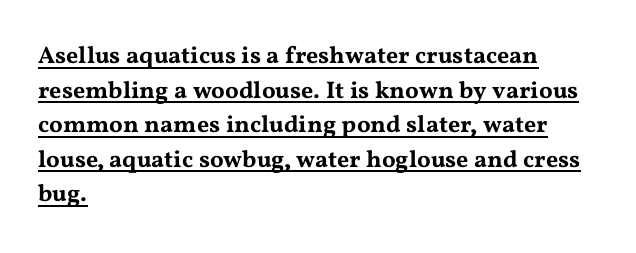
{"italic": "no", "underline": "yes", "align": "left", "line_spacing": "normal", "line_spacing_ratio": 1.44, "letter_spacing": "normal", "letter_spacing_em": 0.0, "glyph_px": 24}
